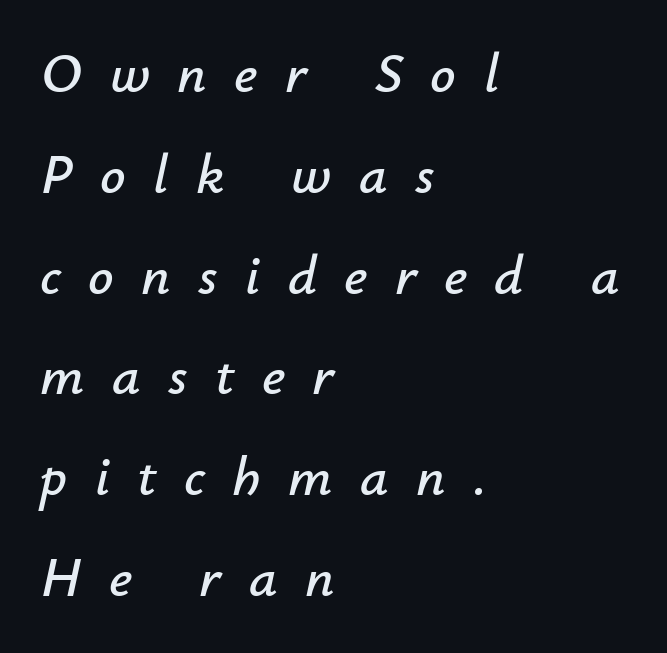
{"italic": "yes", "lean": "right", "slant_degrees": 12, "width": "normal", "stroke_contrast": "low", "x_height": "small", "monospaced": "no", "underline": "no", "align": "left", "line_spacing_ratio": 1.8, "letter_spacing": "wide", "letter_spacing_em": 0.49, "glyph_px": 56}
